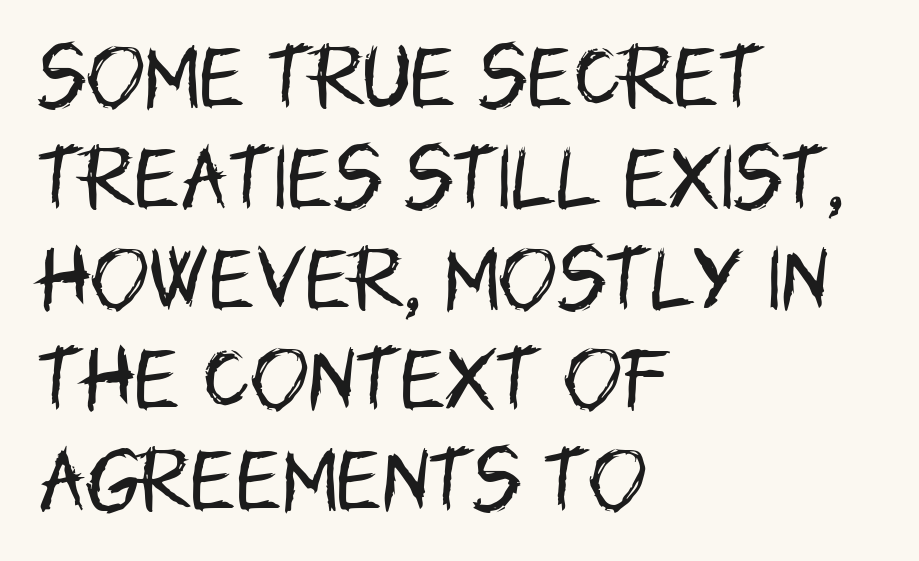
{"serif": "no", "italic": "no", "bold": "no", "weight": "regular", "width": "condensed", "stroke_contrast": "low", "x_height": "large", "monospaced": "no", "underline": "no", "align": "left", "line_spacing": "normal", "line_spacing_ratio": 1.44, "letter_spacing": "normal", "letter_spacing_em": 0.0, "glyph_px": 70}
